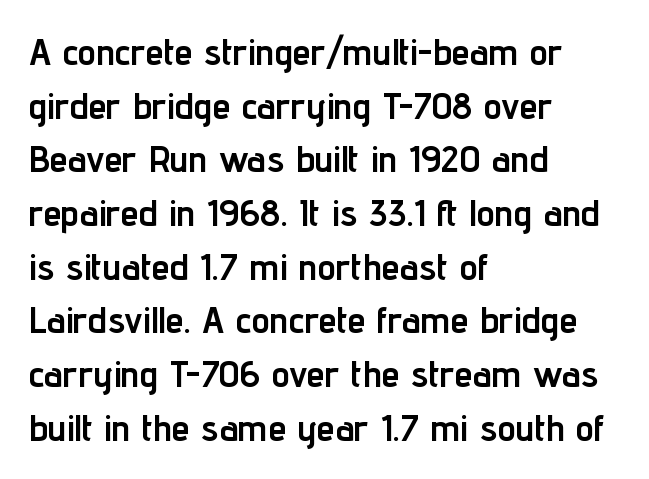
{"serif": "no", "italic": "no", "bold": "yes", "weight": "semibold", "width": "condensed", "stroke_contrast": "low", "x_height": "medium", "monospaced": "no", "underline": "no", "align": "left", "line_spacing": "normal", "line_spacing_ratio": 1.45, "letter_spacing": "normal", "letter_spacing_em": 0.0, "glyph_px": 37}
